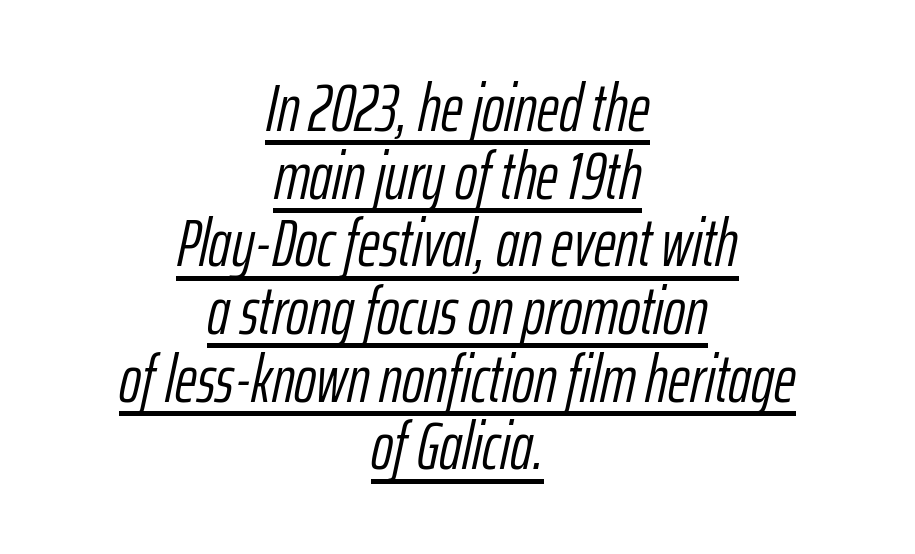
Q: Is the text bold? A: No.
Q: Is the text italic (slanted)? A: Yes, it leans right by about 12 degrees.
Q: Is the text underlined? A: Yes.
Q: How is the paragraph aligned? A: Centered.
Q: Is the spacing between letters normal or unusually wide? A: Normal.
Q: Is the spacing between lines tight, normal or loose? A: Tight.
Q: Width (condensed, normal, or wide)? A: Condensed.
Q: Stroke contrast? A: Low.
Q: x-height? A: Medium.
Q: Monospaced? A: No.
